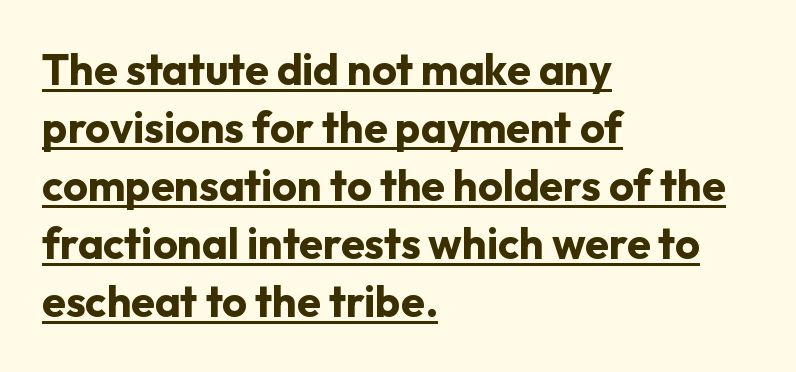
Q: Is the text bold? A: Yes.
Q: Is the text italic (slanted)? A: No, it is upright.
Q: Is the typeface a serif or a sans-serif typeface? A: Sans-serif.
Q: Is the text underlined? A: Yes.
Q: How is the paragraph aligned? A: Left-aligned.
Q: Is the spacing between letters normal or unusually wide? A: Normal.
Q: Is the spacing between lines tight, normal or loose? A: Normal.
Q: Width (condensed, normal, or wide)? A: Normal.
Q: Stroke contrast? A: Low.
Q: x-height? A: Medium.
Q: Monospaced? A: No.
